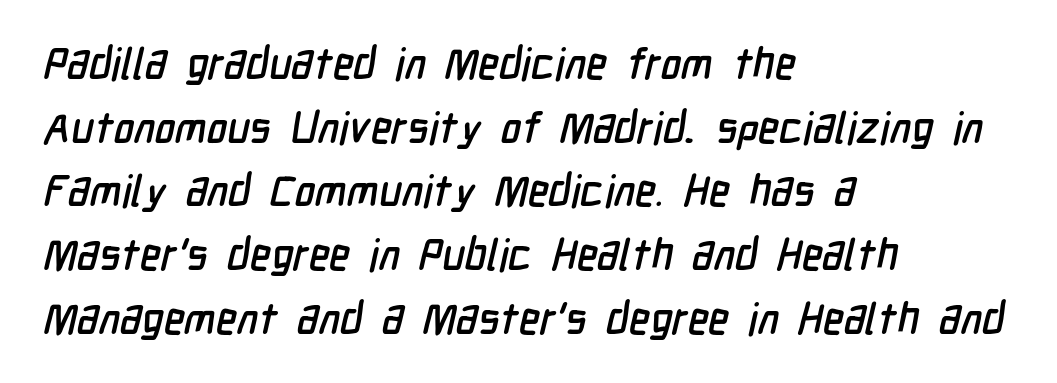
{"serif": "no", "width": "condensed", "stroke_contrast": "low", "x_height": "medium", "monospaced": "no", "underline": "no", "align": "left", "line_spacing": "normal", "line_spacing_ratio": 1.48, "letter_spacing": "normal", "letter_spacing_em": 0.0, "glyph_px": 43}
